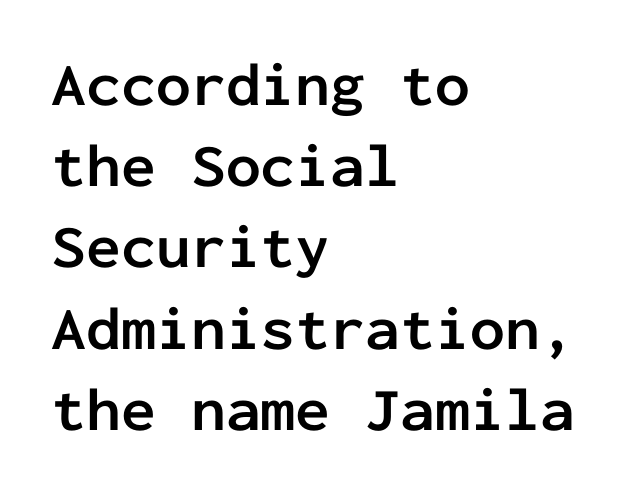
Words appear dense and cohesive because spacing is normal. Looks like terminal output: every glyph gets an equal slot. Plain, unruled lines of type. Quick note: interline space is typical.
